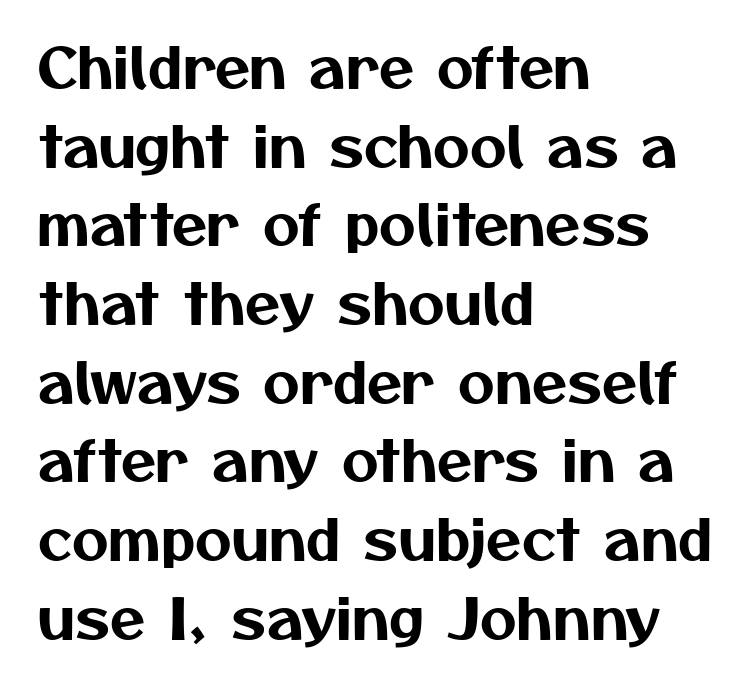
{"serif": "no", "width": "normal", "stroke_contrast": "medium", "x_height": "medium", "monospaced": "no", "underline": "no", "align": "left", "line_spacing": "normal", "line_spacing_ratio": 1.38, "letter_spacing": "normal", "letter_spacing_em": 0.0, "glyph_px": 57}
